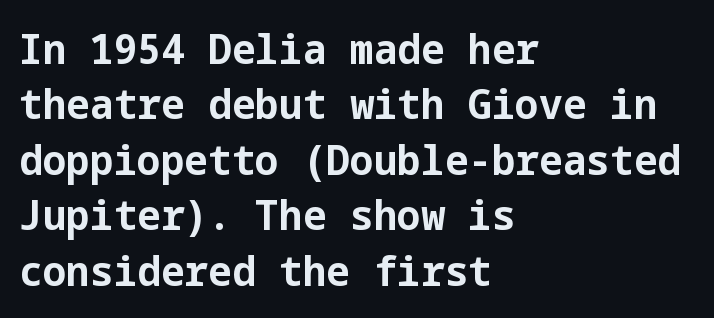
{"serif": "no", "italic": "no", "bold": "yes", "weight": "bold", "width": "normal", "stroke_contrast": "low", "x_height": "medium", "underline": "no", "align": "left", "line_spacing": "normal", "line_spacing_ratio": 1.32, "letter_spacing": "normal", "letter_spacing_em": 0.0, "glyph_px": 42}
